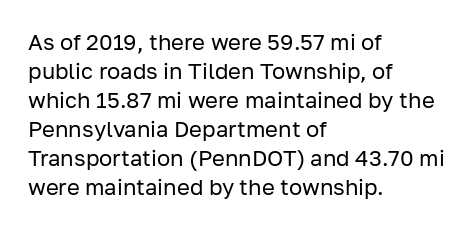
The image shows 22 px text type, upright; set left-aligned, normal line spacing (1.32x), normal letter spacing, not underlined.
